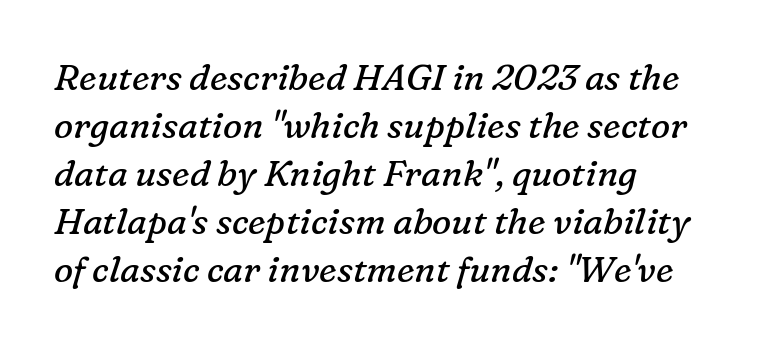
The image shows 36 px regular-weight serif type, italic (leaning right); set left-aligned, normal line spacing (1.33x), normal letter spacing, not underlined; low stroke contrast and a medium x-height.
